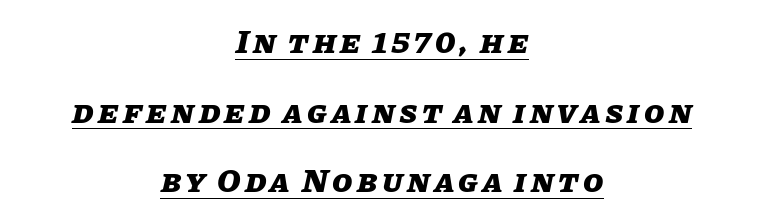
{"italic": "yes", "lean": "right", "slant_degrees": 11, "bold": "yes", "weight": "heavy", "width": "normal", "stroke_contrast": "low", "x_height": "large", "monospaced": "no", "underline": "yes", "align": "center", "line_spacing": "loose", "line_spacing_ratio": 2.11, "glyph_px": 33}
